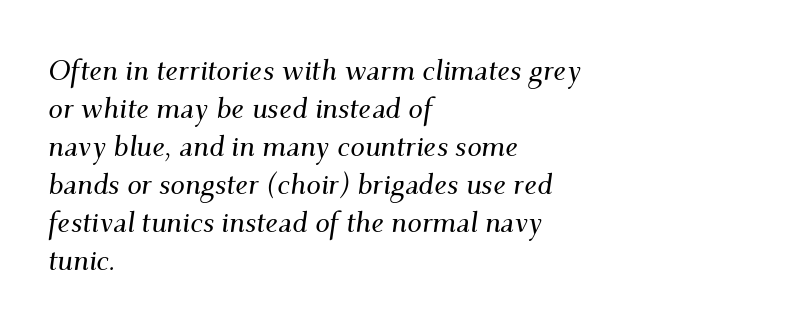
Q: Is the text italic (slanted)? A: Yes, it leans right by about 9 degrees.
Q: Is the typeface a serif or a sans-serif typeface? A: Serif.
Q: Is the text underlined? A: No.
Q: How is the paragraph aligned? A: Left-aligned.
Q: Is the spacing between letters normal or unusually wide? A: Normal.
Q: Is the spacing between lines tight, normal or loose? A: Normal.
Q: Width (condensed, normal, or wide)? A: Normal.
Q: Stroke contrast? A: Medium.
Q: x-height? A: Small.
Q: Monospaced? A: No.
